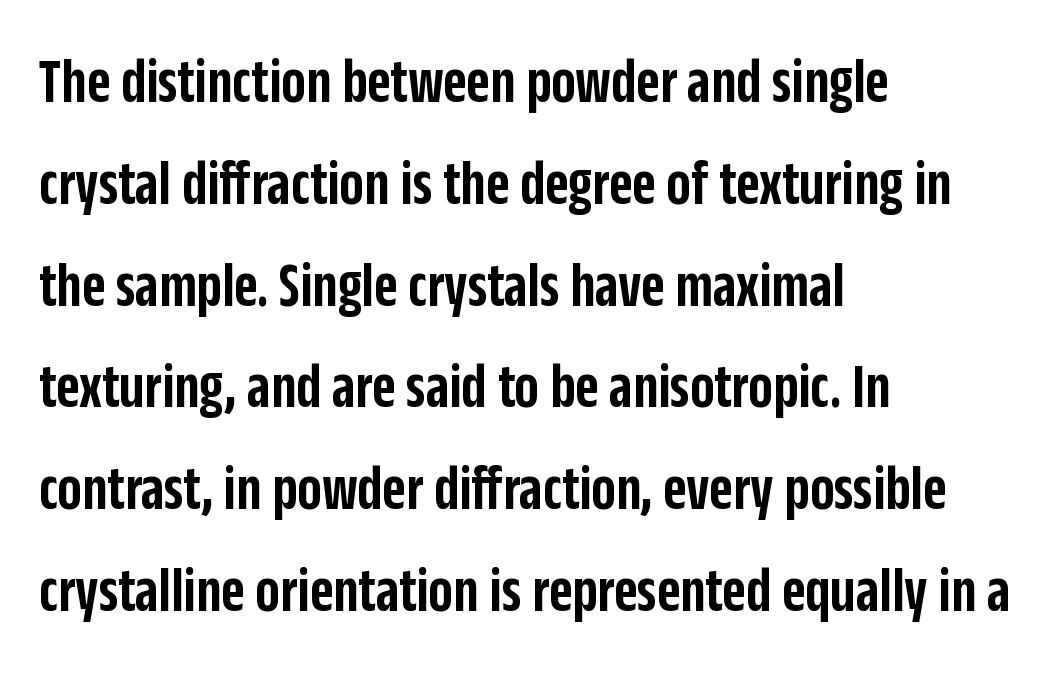
Q: Is the text bold? A: Semi-bold.
Q: Is the text italic (slanted)? A: No, it is upright.
Q: Is the typeface a serif or a sans-serif typeface? A: Sans-serif.
Q: Is the text underlined? A: No.
Q: How is the paragraph aligned? A: Left-aligned.
Q: Is the spacing between letters normal or unusually wide? A: Normal.
Q: Is the spacing between lines tight, normal or loose? A: Normal.
Q: Width (condensed, normal, or wide)? A: Condensed.
Q: Stroke contrast? A: Low.
Q: x-height? A: Large.
Q: Monospaced? A: No.
